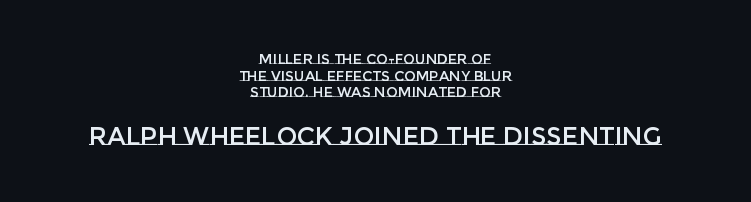
This rendering uses center alignment, leaving both contours irregular but symmetric. Observe the ordinary spacing: letters are neighbours, not strangers. This rendering features lettering with no underline. Posture: upright roman. Does the bottom block carry the larger type? Yes, it does.
